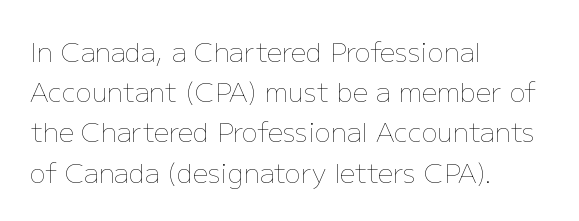
{"italic": "no", "bold": "no", "underline": "no", "align": "left", "line_spacing": "normal", "line_spacing_ratio": 1.49, "letter_spacing": "normal", "letter_spacing_em": 0.0, "glyph_px": 27}
